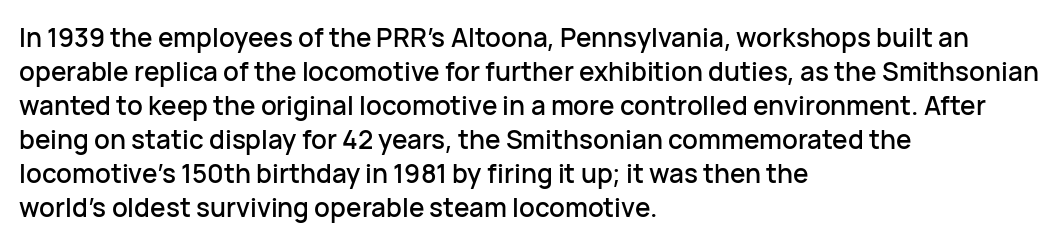
{"italic": "no", "underline": "no", "align": "left", "line_spacing": "normal", "line_spacing_ratio": 1.31, "letter_spacing": "normal", "letter_spacing_em": 0.0, "glyph_px": 26}
